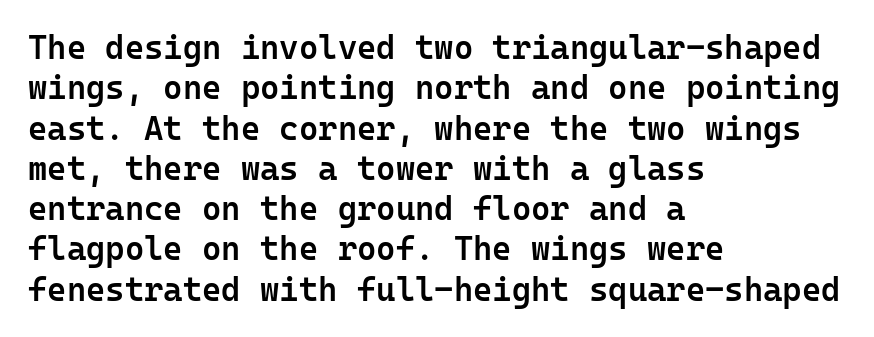
{"serif": "no", "italic": "no", "bold": "semi", "weight": "semibold", "width": "normal", "stroke_contrast": "low", "x_height": "medium", "monospaced": "yes", "underline": "no", "align": "left", "line_spacing_ratio": 1.22, "letter_spacing": "normal", "letter_spacing_em": 0.0, "glyph_px": 33}
